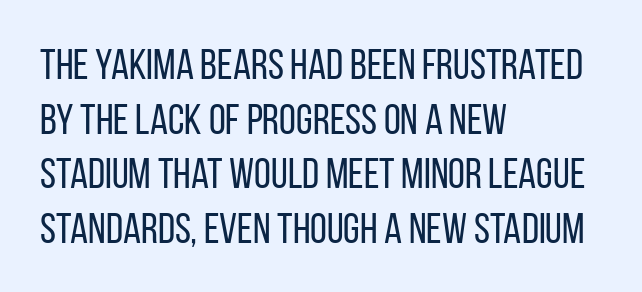
The image shows 43 px regular-weight, condensed sans-serif type, upright; set left-aligned, normal line spacing (1.27x), normal letter spacing, not underlined; low stroke contrast and a large x-height.
